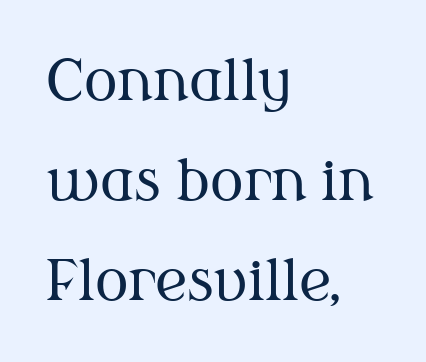
The image shows 56 px regular-weight serif type, upright; set left-aligned, line spacing 1.79x, normal letter spacing, not underlined; medium stroke contrast and a medium x-height.
